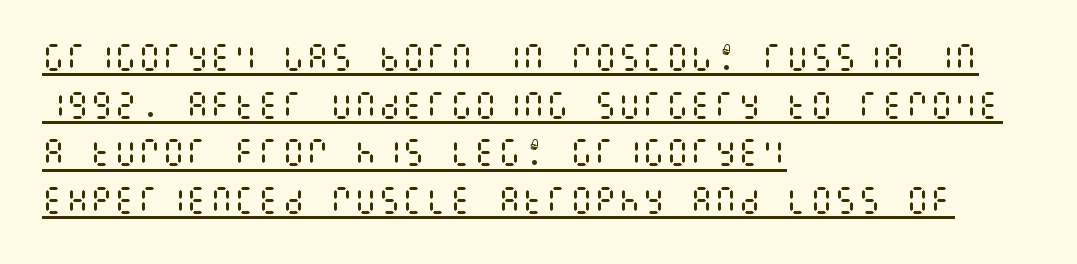
The image shows 30 px regular-weight, condensed type, upright; set left-aligned, normal line spacing (1.59x), normal letter spacing, underlined; medium stroke contrast and a large x-height.
